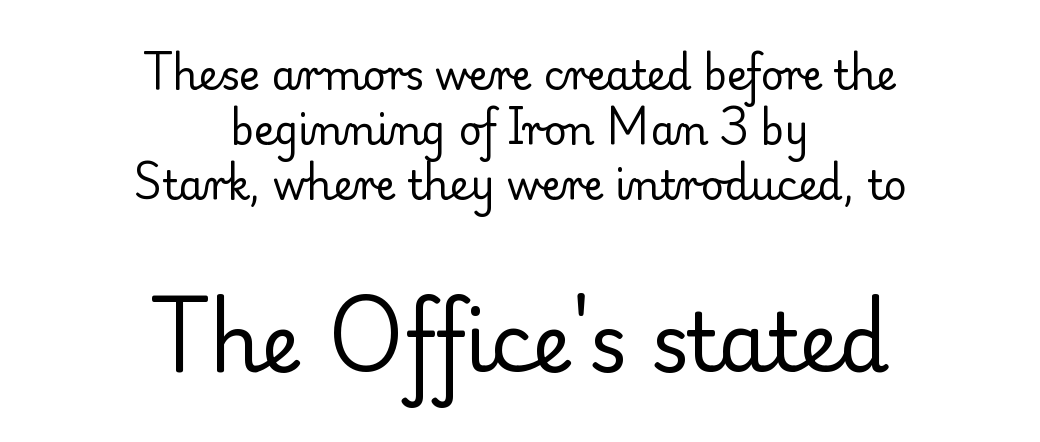
The image shows 80 px regular-weight serif type, upright; set centered, normal line spacing (1.37x), normal letter spacing, not underlined; the second (bottom) block is 2.0x larger; low stroke contrast and a small x-height.
